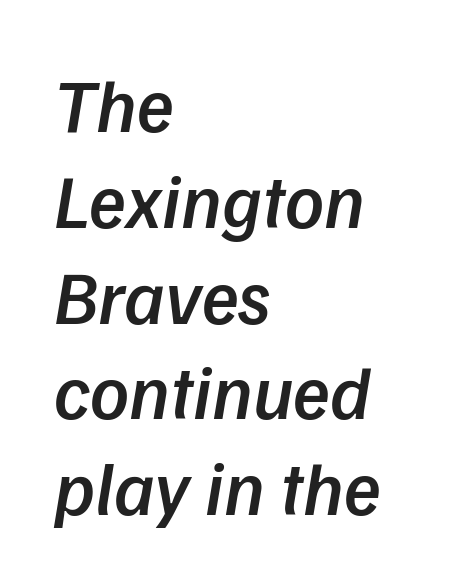
{"serif": "no", "bold": "semi", "weight": "semibold", "width": "normal", "stroke_contrast": "low", "x_height": "medium", "monospaced": "no", "underline": "no", "align": "left", "line_spacing": "normal", "line_spacing_ratio": 1.26, "letter_spacing": "normal", "letter_spacing_em": 0.0, "glyph_px": 76}
